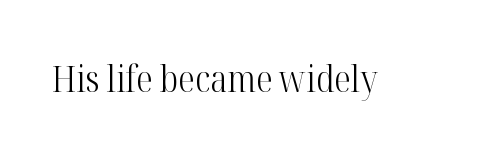
Type without underlining. Here the glyphs are tracked normally, forming tight word shapes. Varying glyph widths throughout — classic text-font behaviour. Typographically, this falls in the serif category. Ink coverage per letter is moderate at most.
